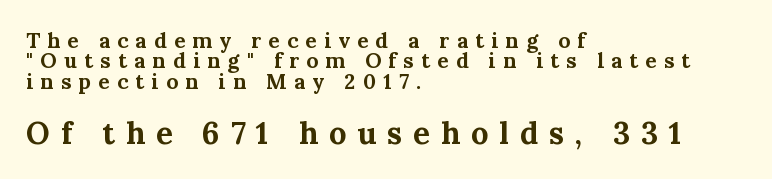
Q: Is the text bold? A: Yes.
Q: Is the text italic (slanted)? A: No, it is upright.
Q: Is the typeface a serif or a sans-serif typeface? A: Serif.
Q: Is the text underlined? A: No.
Q: How is the paragraph aligned? A: Left-aligned.
Q: Is the spacing between letters normal or unusually wide? A: Unusually wide.
Q: Is the spacing between lines tight, normal or loose? A: Tight.
Q: Which block of text is set in a larger size, the first (top) or the second (bottom)? A: The second (bottom) one.
Q: Width (condensed, normal, or wide)? A: Normal.
Q: Stroke contrast? A: Medium.
Q: x-height? A: Medium.
Q: Monospaced? A: No.
